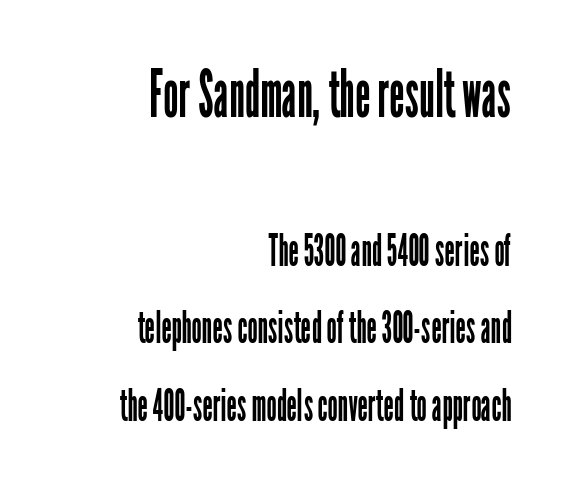
The image shows 67 px regular-weight, condensed sans-serif type, upright; set right-aligned, line spacing 1.73x, normal letter spacing, not underlined; the first (top) block is 1.49x larger; low stroke contrast and a medium x-height.
